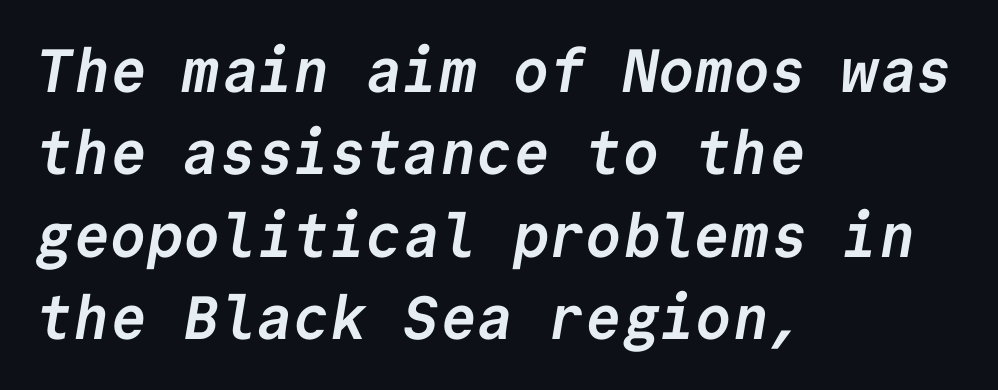
The image shows 61 px semibold sans-serif type, monospaced; set left-aligned, normal line spacing (1.35x), normal letter spacing, not underlined; low stroke contrast and a medium x-height.
